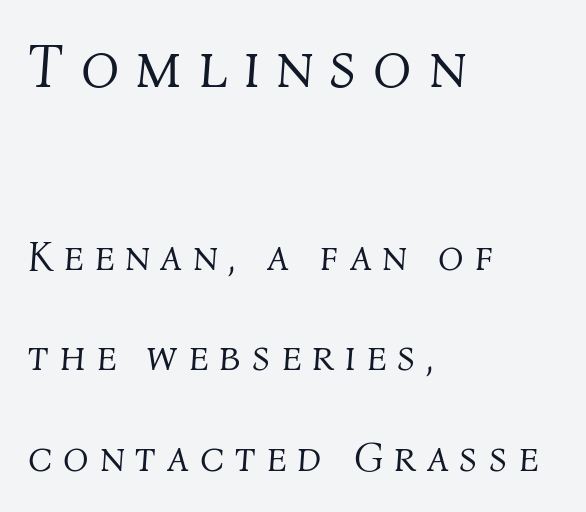
The image shows 63 px light type, italic (leaning right); set left-aligned, loose line spacing (2.4x), unusually wide letter spacing (+0.26 em), not underlined; the first (top) block is 1.5x larger; medium stroke contrast and a medium x-height.
